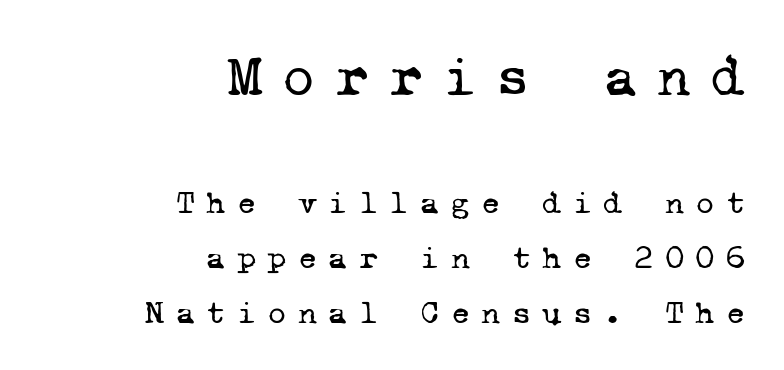
The characters display serif detailing at their extremities. Block one is the big one; block two sits smaller underneath. The space beneath each line is pristine and unruled. The text block is weighted toward the right margin, trailing off unevenly leftward. Every character here occupies the same horizontal width, giving the sample a typewriter-like rhythm.
